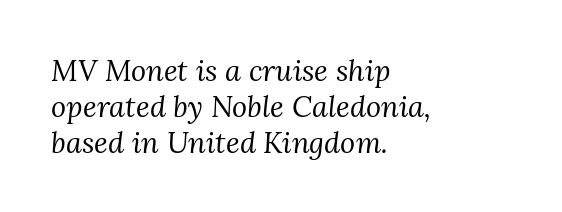
{"serif": "yes", "italic": "yes", "lean": "right", "slant_degrees": 3, "bold": "no", "weight": "regular", "width": "normal", "stroke_contrast": "medium", "x_height": "medium", "monospaced": "no", "underline": "no", "align": "left", "line_spacing_ratio": 1.24, "letter_spacing": "normal", "letter_spacing_em": 0.0, "glyph_px": 29}
